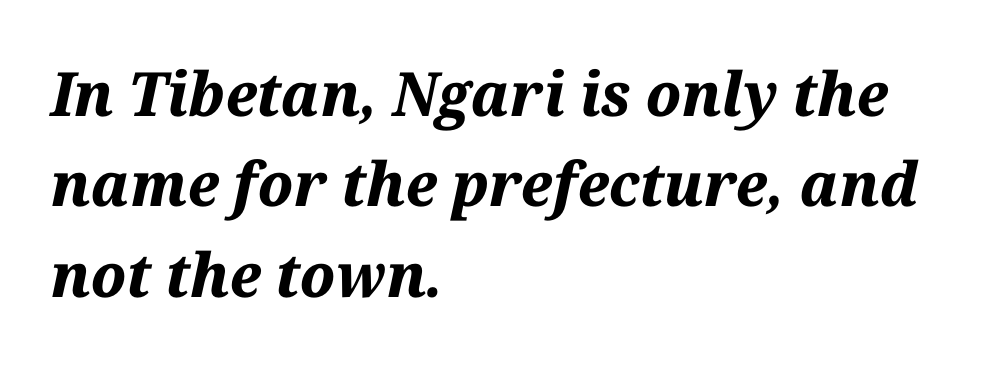
{"italic": "yes", "lean": "right", "slant_degrees": 12, "bold": "yes", "weight": "bold", "width": "normal", "stroke_contrast": "medium", "x_height": "medium", "monospaced": "no", "underline": "no", "align": "left", "line_spacing": "normal", "line_spacing_ratio": 1.48, "letter_spacing": "normal", "letter_spacing_em": 0.0, "glyph_px": 61}
